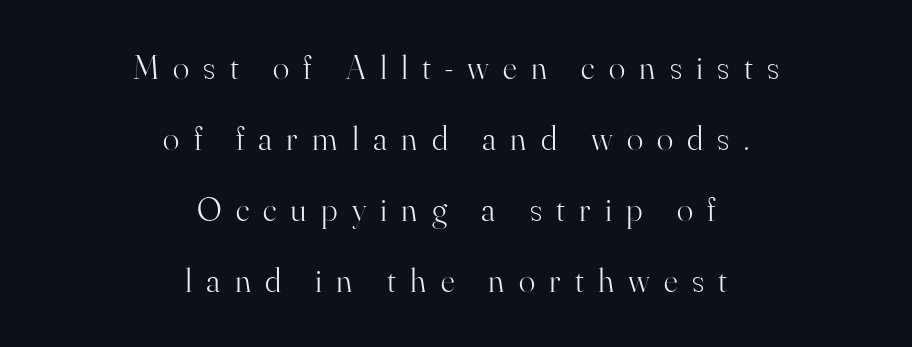
Q: Is the text bold? A: No.
Q: Is the text italic (slanted)? A: No, it is upright.
Q: Is the typeface a serif or a sans-serif typeface? A: Serif.
Q: Is the text underlined? A: No.
Q: How is the paragraph aligned? A: Centered.
Q: Is the spacing between letters normal or unusually wide? A: Unusually wide.
Q: Is the spacing between lines tight, normal or loose? A: Loose.
Q: Width (condensed, normal, or wide)? A: Normal.
Q: Stroke contrast? A: High.
Q: x-height? A: Small.
Q: Monospaced? A: No.
